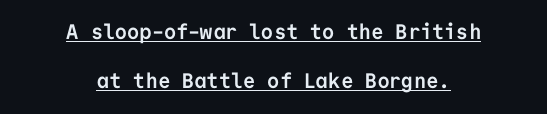
These characters rest on top of a visible drawn line. Each word holds together tightly as a unit, with standard inter-letter gaps. These lines stack symmetrically, like a column narrowing and widening about its center. Quick note: not italic, upright. The strokes are fattened all the way to bold. Widely set lines give the paragraph a tall, airy silhouette.
